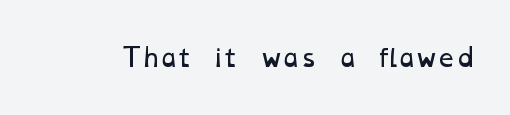
Rule under the text: the space is simply empty. What stands out about the letter spacing? Nothing — it is the standard amount. Think standard paragraph weight, or any step lighter than that.
